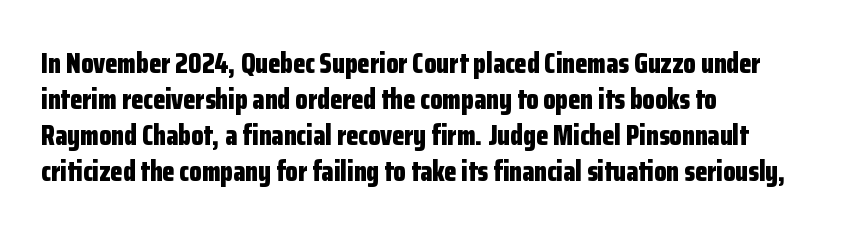
{"serif": "no", "italic": "no", "bold": "yes", "weight": "bold", "width": "condensed", "stroke_contrast": "low", "x_height": "medium", "monospaced": "no", "underline": "no", "align": "left", "line_spacing": "normal", "line_spacing_ratio": 1.29, "letter_spacing": "normal", "letter_spacing_em": 0.0, "glyph_px": 28}
